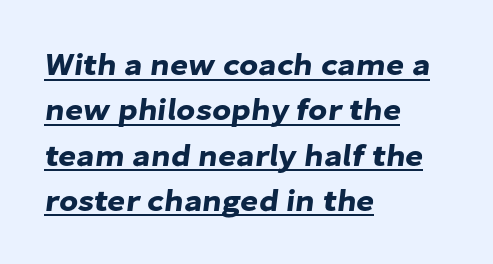
Q: Is the typeface a serif or a sans-serif typeface? A: Sans-serif.
Q: Is the text underlined? A: Yes.
Q: How is the paragraph aligned? A: Left-aligned.
Q: Is the spacing between letters normal or unusually wide? A: Normal.
Q: Is the spacing between lines tight, normal or loose? A: Normal.
Q: Width (condensed, normal, or wide)? A: Normal.
Q: Stroke contrast? A: Low.
Q: x-height? A: Medium.
Q: Monospaced? A: No.
